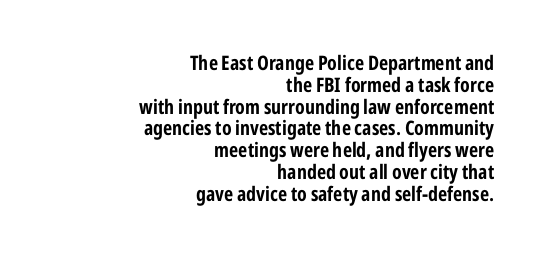
The typesetter chose a ragged-left arrangement here. The gap between lines stays unmarked. Default kerning and tracking; the words read as compact shapes. Weight: bold. The axis of the letterforms is exactly vertical.
